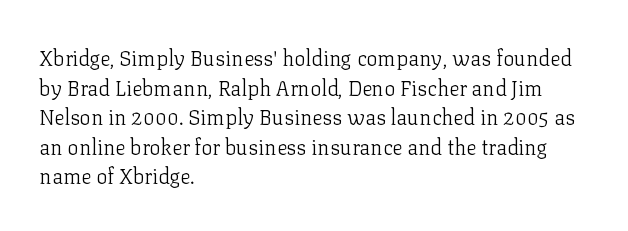
{"italic": "no", "bold": "no", "underline": "no", "align": "left", "line_spacing": "normal", "line_spacing_ratio": 1.41, "letter_spacing": "normal", "letter_spacing_em": 0.0, "glyph_px": 21}
